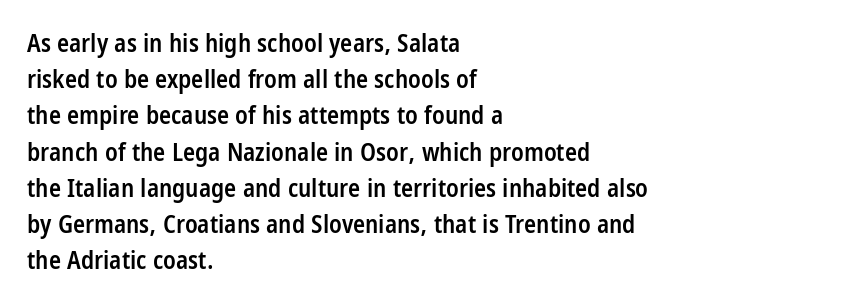
The image shows 25 px text type, upright; set left-aligned, normal line spacing (1.45x), normal letter spacing, not underlined.
